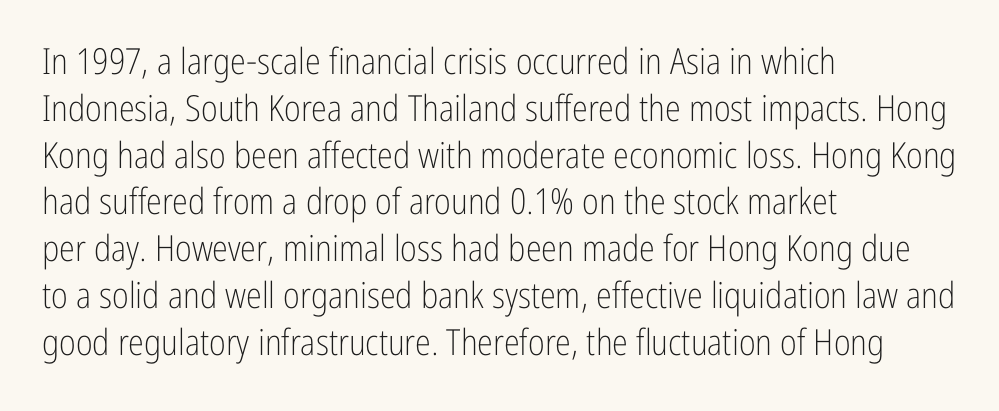
Q: Is the text bold? A: No.
Q: Is the text italic (slanted)? A: No, it is upright.
Q: Is the typeface a serif or a sans-serif typeface? A: Sans-serif.
Q: Is the text underlined? A: No.
Q: How is the paragraph aligned? A: Left-aligned.
Q: Is the spacing between letters normal or unusually wide? A: Normal.
Q: Is the spacing between lines tight, normal or loose? A: Normal.
Q: Width (condensed, normal, or wide)? A: Condensed.
Q: Stroke contrast? A: Low.
Q: x-height? A: Medium.
Q: Monospaced? A: No.
